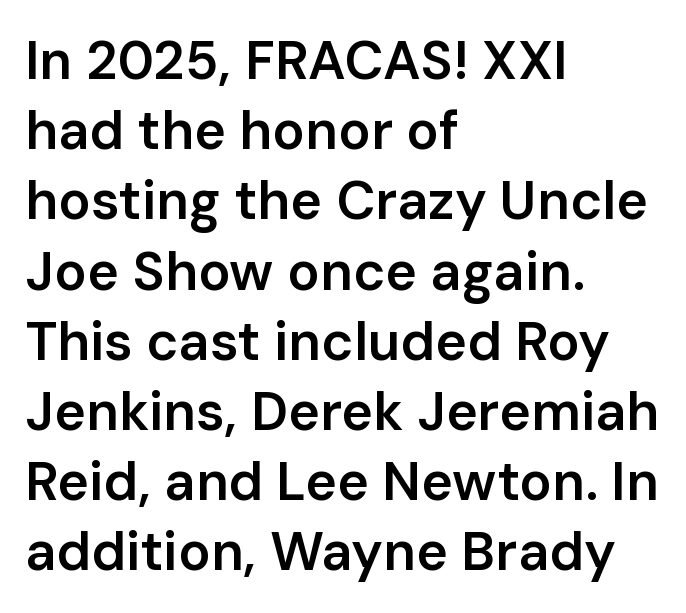
Q: Is the text bold? A: Semi-bold.
Q: Is the text italic (slanted)? A: No, it is upright.
Q: Is the typeface a serif or a sans-serif typeface? A: Sans-serif.
Q: Is the text underlined? A: No.
Q: How is the paragraph aligned? A: Left-aligned.
Q: Is the spacing between letters normal or unusually wide? A: Normal.
Q: Is the spacing between lines tight, normal or loose? A: Normal.
Q: Width (condensed, normal, or wide)? A: Normal.
Q: Stroke contrast? A: Low.
Q: x-height? A: Medium.
Q: Monospaced? A: No.
